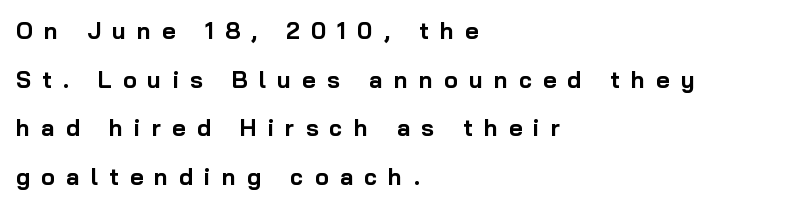
The image shows 23 px bold type, upright; set left-aligned, loose line spacing (2.11x), unusually wide letter spacing (+0.49 em), not underlined.
